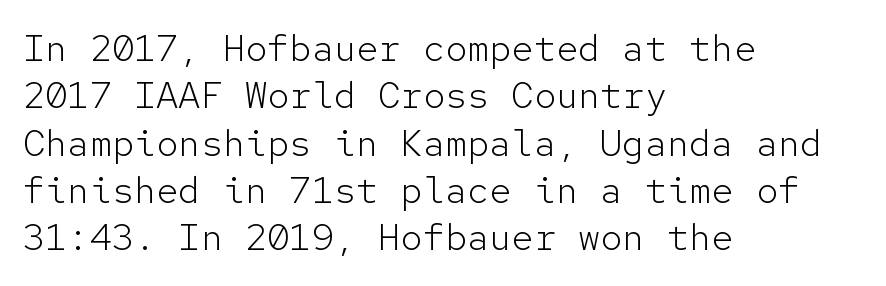
Q: Is the text bold? A: No.
Q: Is the text italic (slanted)? A: No, it is upright.
Q: Is the typeface a serif or a sans-serif typeface? A: Sans-serif.
Q: Is the text underlined? A: No.
Q: How is the paragraph aligned? A: Left-aligned.
Q: Is the spacing between letters normal or unusually wide? A: Normal.
Q: Is the spacing between lines tight, normal or loose? A: Normal.
Q: Width (condensed, normal, or wide)? A: Normal.
Q: Stroke contrast? A: Low.
Q: x-height? A: Medium.
Q: Monospaced? A: Yes.
